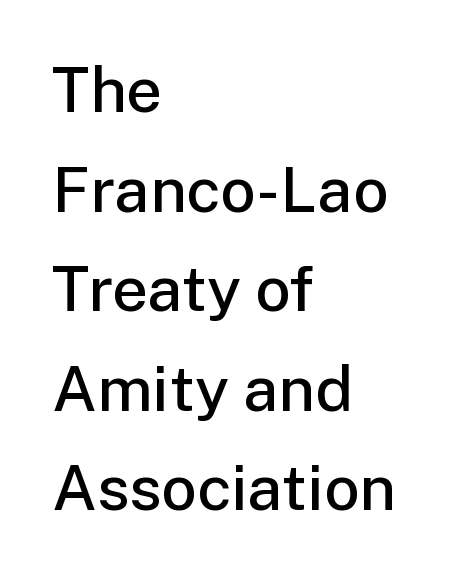
The image shows 63 px semibold sans-serif type, upright; set left-aligned, normal line spacing (1.58x), normal letter spacing, not underlined; low stroke contrast and a medium x-height.
